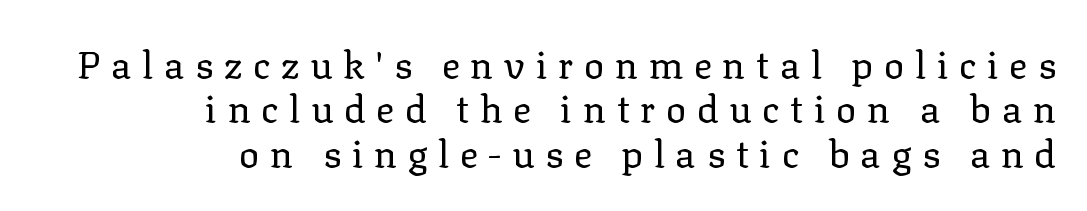
The image shows 38 px regular-weight serif type, upright; set right-aligned, line spacing 1.17x, unusually wide letter spacing (+0.28 em), not underlined; low stroke contrast and a medium x-height.
